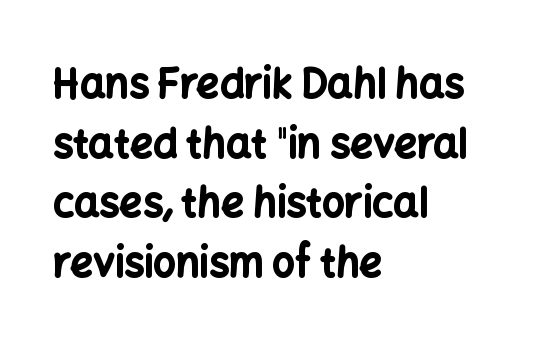
This sample uses a sans-serif face. Proportional: the letters do not fall into vertical columns. How would I describe the line gaps? Plain and ordinary. Rendered with straight, roman letterforms. Casual observation: everything's shoved over to the left.
